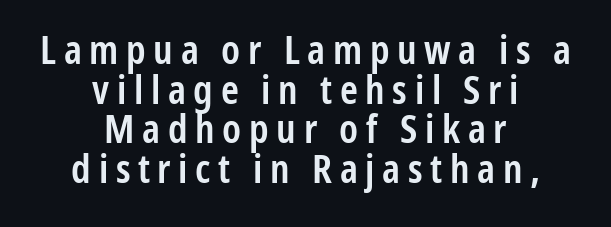
{"serif": "no", "italic": "no", "bold": "semi", "weight": "semibold", "width": "condensed", "stroke_contrast": "low", "x_height": "medium", "monospaced": "no", "underline": "no", "align": "center", "line_spacing": "tight", "line_spacing_ratio": 0.99, "glyph_px": 40}
